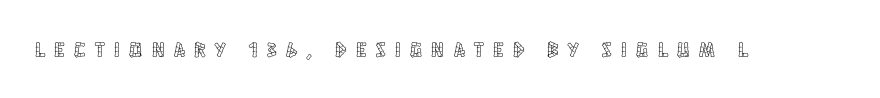
Q: Is the text italic (slanted)? A: No, it is upright.
Q: Is the text underlined? A: No.
Q: Is the spacing between letters normal or unusually wide? A: Unusually wide.
